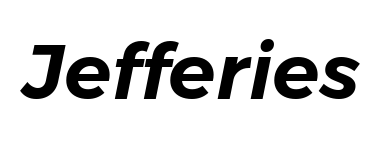
Q: Is the text italic (slanted)? A: Yes, it leans right by about 11 degrees.
Q: Is the text underlined? A: No.
Q: Is the spacing between letters normal or unusually wide? A: Normal.
Q: Width (condensed, normal, or wide)? A: Normal.
Q: Stroke contrast? A: Low.
Q: x-height? A: Medium.
Q: Monospaced? A: No.
